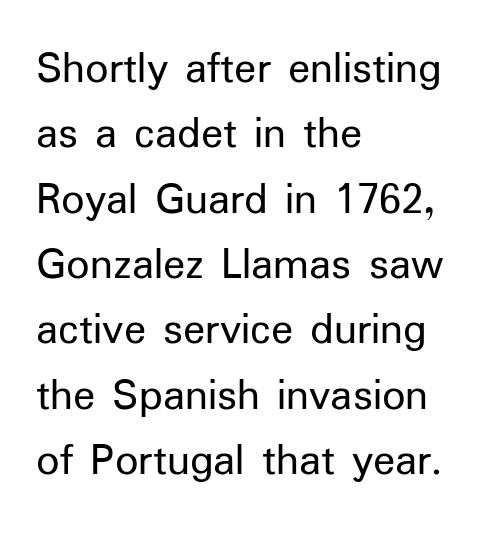
Q: Is the text bold? A: No.
Q: Is the text italic (slanted)? A: No, it is upright.
Q: Is the typeface a serif or a sans-serif typeface? A: Sans-serif.
Q: Is the text underlined? A: No.
Q: How is the paragraph aligned? A: Left-aligned.
Q: Is the spacing between letters normal or unusually wide? A: Normal.
Q: Is the spacing between lines tight, normal or loose? A: Normal.
Q: Width (condensed, normal, or wide)? A: Normal.
Q: Stroke contrast? A: Low.
Q: x-height? A: Medium.
Q: Monospaced? A: No.
